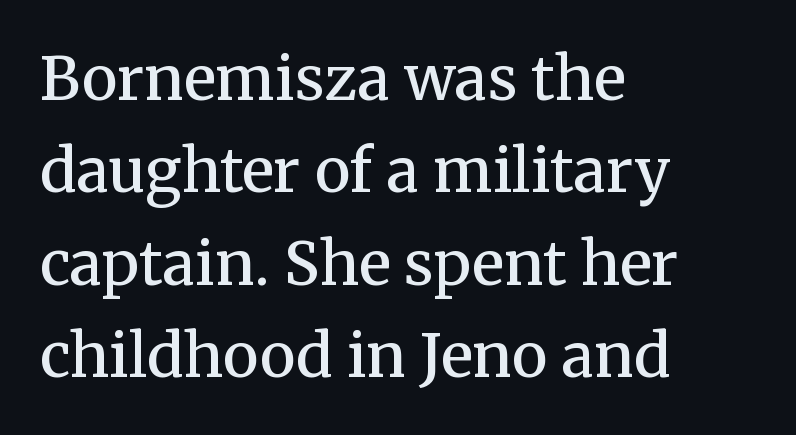
Q: Is the text bold? A: Semi-bold.
Q: Is the text italic (slanted)? A: No, it is upright.
Q: Is the typeface a serif or a sans-serif typeface? A: Serif.
Q: Is the text underlined? A: No.
Q: How is the paragraph aligned? A: Left-aligned.
Q: Is the spacing between letters normal or unusually wide? A: Normal.
Q: Is the spacing between lines tight, normal or loose? A: Normal.
Q: Width (condensed, normal, or wide)? A: Normal.
Q: Stroke contrast? A: Medium.
Q: x-height? A: Medium.
Q: Monospaced? A: No.
